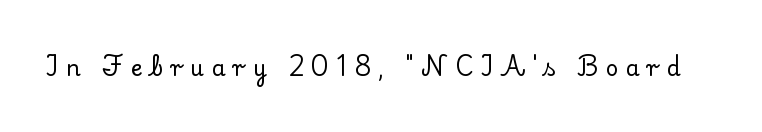
{"italic": "no", "underline": "no", "letter_spacing": "wide", "letter_spacing_em": 0.34, "glyph_px": 22}
